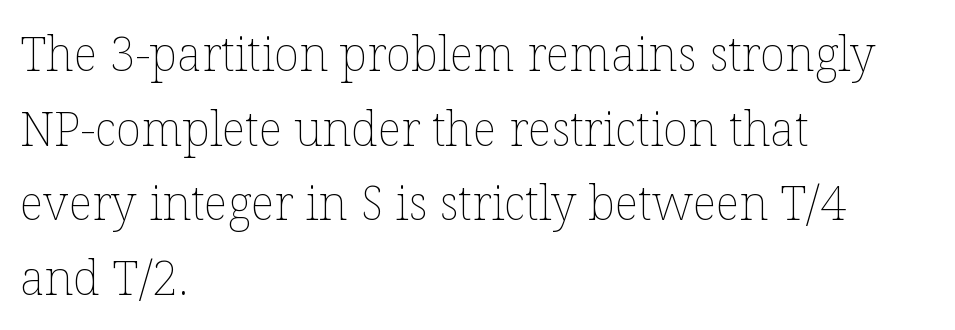
{"italic": "no", "bold": "no", "weight": "thin", "width": "normal", "stroke_contrast": "low", "x_height": "medium", "monospaced": "no", "underline": "no", "align": "left", "line_spacing": "normal", "line_spacing_ratio": 1.59, "letter_spacing": "normal", "letter_spacing_em": 0.0, "glyph_px": 47}
